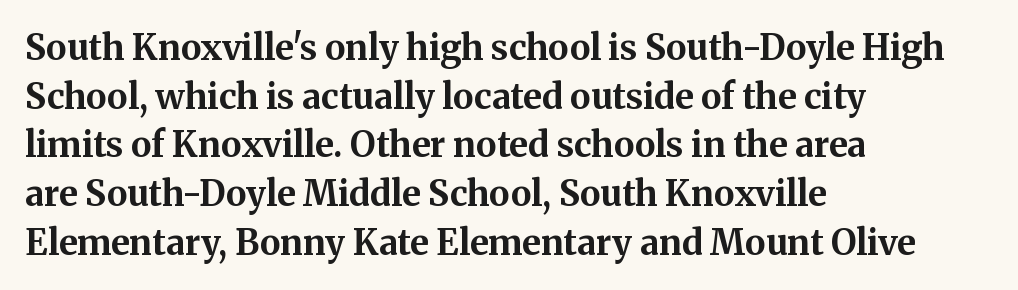
{"serif": "yes", "italic": "no", "bold": "yes", "weight": "bold", "width": "normal", "stroke_contrast": "medium", "x_height": "medium", "monospaced": "no", "underline": "no", "align": "left", "line_spacing": "normal", "line_spacing_ratio": 1.39, "letter_spacing": "normal", "letter_spacing_em": 0.0, "glyph_px": 35}
